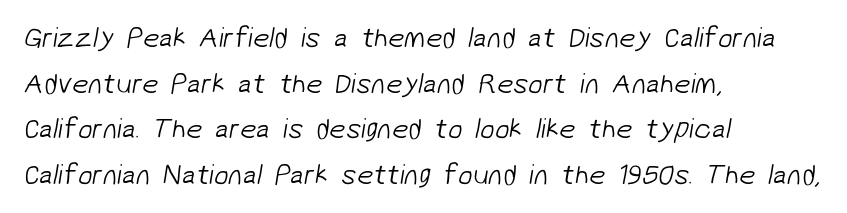
Q: Is the text bold? A: No.
Q: Is the typeface a serif or a sans-serif typeface? A: Sans-serif.
Q: Is the text underlined? A: No.
Q: How is the paragraph aligned? A: Left-aligned.
Q: Is the spacing between letters normal or unusually wide? A: Normal.
Q: Is the spacing between lines tight, normal or loose? A: Normal.
Q: Width (condensed, normal, or wide)? A: Normal.
Q: Stroke contrast? A: Low.
Q: x-height? A: Medium.
Q: Monospaced? A: No.
